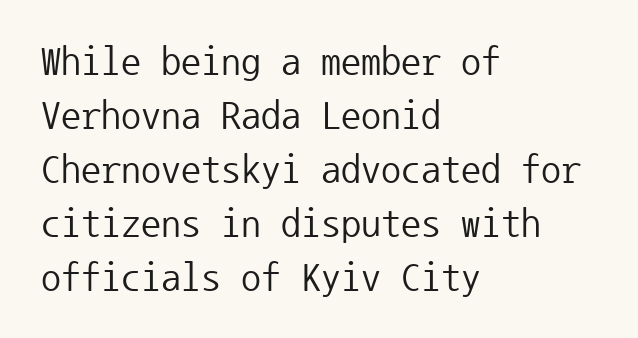
Honestly, there is no underline to notice here at all. This sample has the even, mechanical cadence of fixed-width lettering. Honestly, the letter spacing is just normal — you wouldn't notice it. Type style note: lacks serifs.
